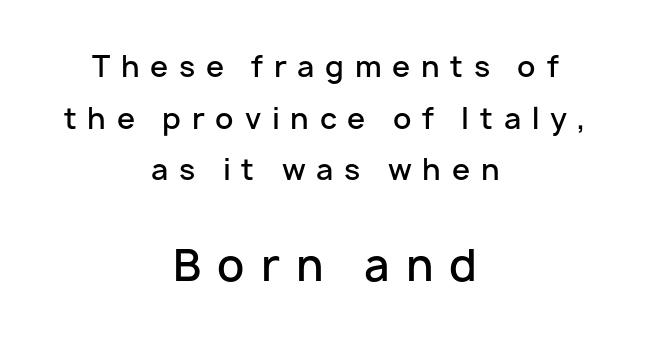
No italicization has been applied; the sample stays upright. The setting favours the middle, as headings and verse often do. You could only call the tracking loose — the letters float apart. A typesetter would call this proportional, since set widths differ per character. Unmarked baselines from the first word to the last. The following chunk of copy outweighs the initial chunk in type size.
